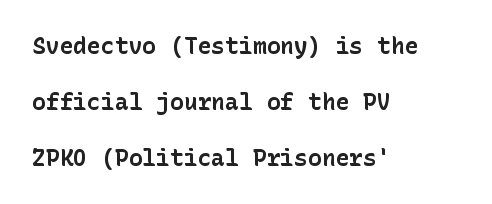
Q: Is the text bold? A: Yes.
Q: Is the text italic (slanted)? A: No, it is upright.
Q: Is the text underlined? A: No.
Q: How is the paragraph aligned? A: Left-aligned.
Q: Is the spacing between letters normal or unusually wide? A: Normal.
Q: Is the spacing between lines tight, normal or loose? A: Loose.
